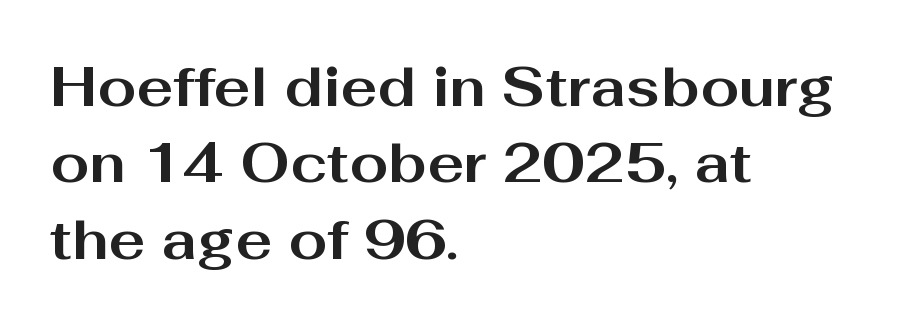
{"serif": "no", "italic": "no", "bold": "yes", "weight": "bold", "width": "wide", "stroke_contrast": "medium", "x_height": "medium", "monospaced": "no", "underline": "no", "align": "left", "line_spacing": "normal", "line_spacing_ratio": 1.39, "letter_spacing": "normal", "letter_spacing_em": 0.0, "glyph_px": 55}
